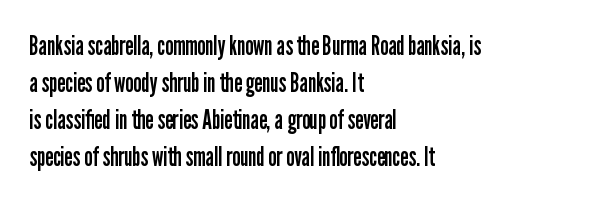
Rule under the text: the space is simply empty. The tracking reads as untouched default to a designer's eye. Compared with a typical body face, this is equally light or lighter still. A student would call this left alignment; a typographer would say flush left, rag right. The rows are spaced the way most documents space them.
